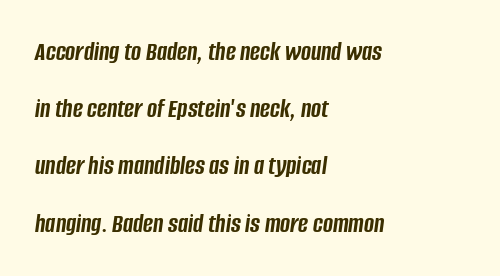
The image shows 27 px bold type, italic (leaning right); set left-aligned, loose line spacing (2.12x), normal letter spacing, not underlined.
